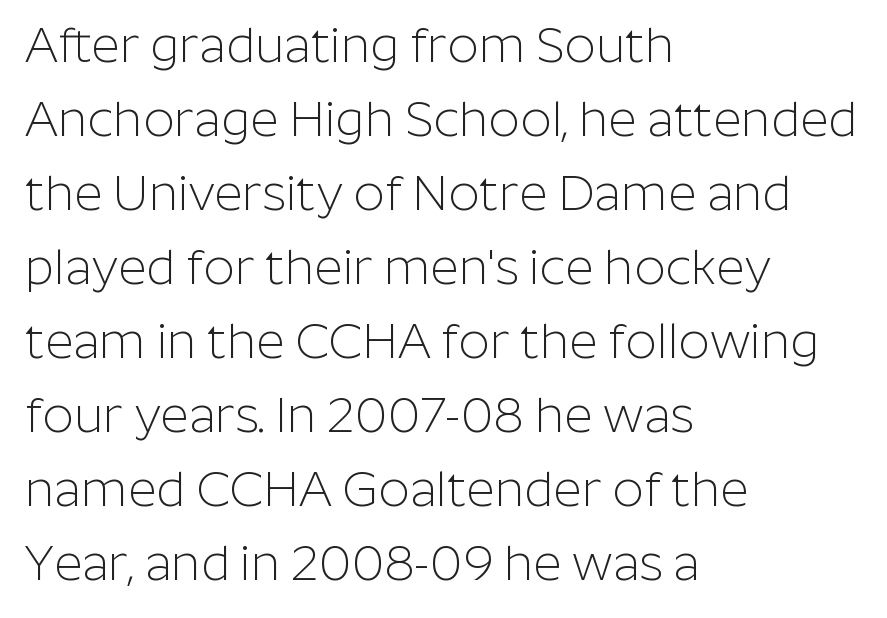
{"serif": "no", "italic": "no", "bold": "no", "weight": "light", "width": "normal", "stroke_contrast": "low", "x_height": "medium", "monospaced": "no", "underline": "no", "align": "left", "line_spacing": "normal", "line_spacing_ratio": 1.51, "letter_spacing": "normal", "letter_spacing_em": 0.0, "glyph_px": 49}
